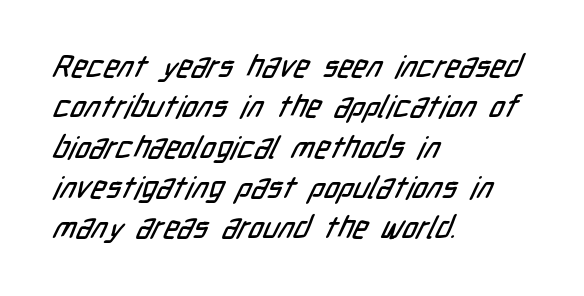
Q: Is the typeface a serif or a sans-serif typeface? A: Sans-serif.
Q: Is the text underlined? A: No.
Q: How is the paragraph aligned? A: Left-aligned.
Q: Is the spacing between letters normal or unusually wide? A: Normal.
Q: Is the spacing between lines tight, normal or loose? A: Normal.
Q: Width (condensed, normal, or wide)? A: Condensed.
Q: Stroke contrast? A: Low.
Q: x-height? A: Medium.
Q: Monospaced? A: No.
